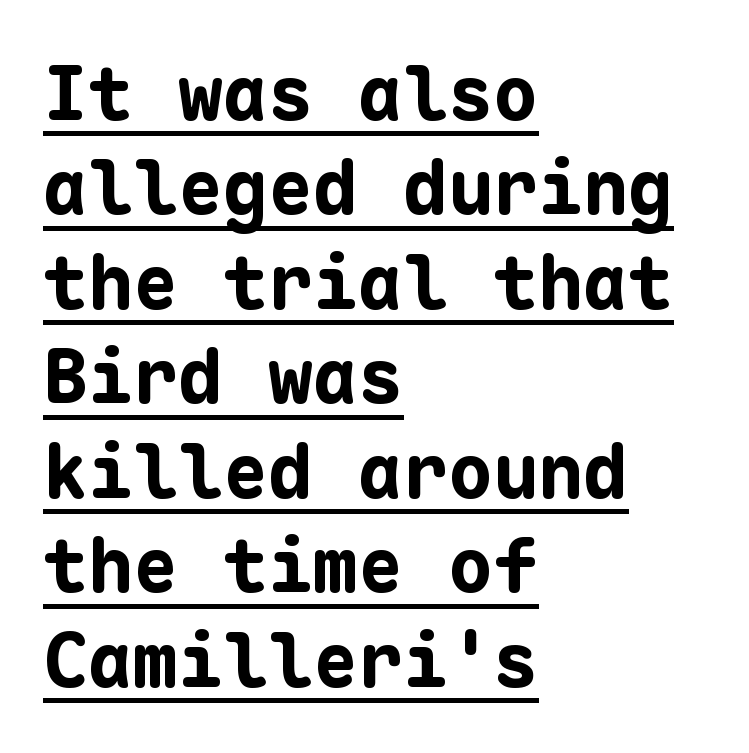
Is this a fixed-width face? Yes — each glyph sits in an identical cell. Emphasis by weight is at full strength: bold. Caption: lettering with a line underneath. The block of text has a typical density, with ordinary space between rows. Tall strokes in this sample are plumb rather than angled. Alignment: flush left.
